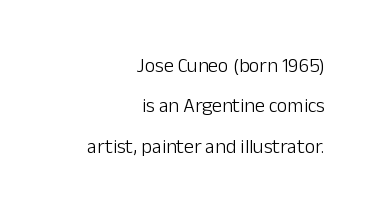
The image shows 20 px text type, upright; set right-aligned, loose line spacing (2.02x), normal letter spacing, not underlined.
